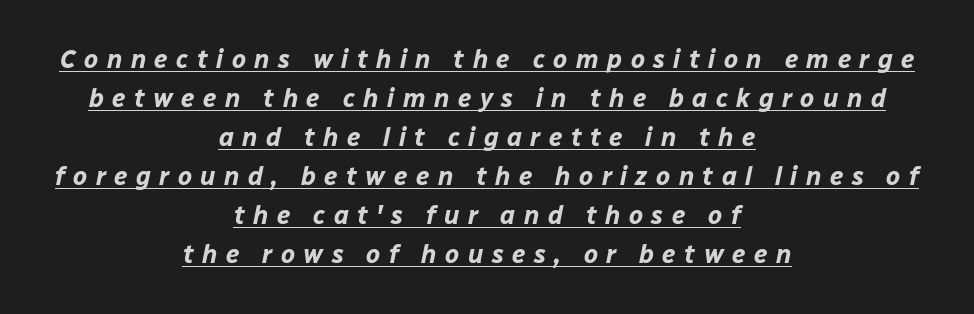
Q: Is the text bold? A: Yes.
Q: Is the text italic (slanted)? A: Yes, it leans right by about 12 degrees.
Q: Is the text underlined? A: Yes.
Q: How is the paragraph aligned? A: Centered.
Q: Is the spacing between letters normal or unusually wide? A: Unusually wide.
Q: Is the spacing between lines tight, normal or loose? A: Normal.
